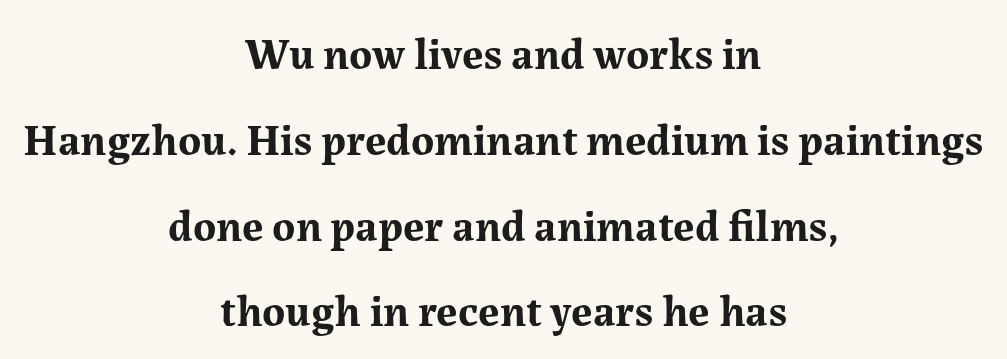
{"serif": "yes", "italic": "no", "bold": "yes", "weight": "bold", "width": "normal", "stroke_contrast": "medium", "x_height": "medium", "monospaced": "no", "underline": "no", "align": "center", "line_spacing": "loose", "line_spacing_ratio": 1.95, "letter_spacing": "normal", "letter_spacing_em": 0.0, "glyph_px": 44}
